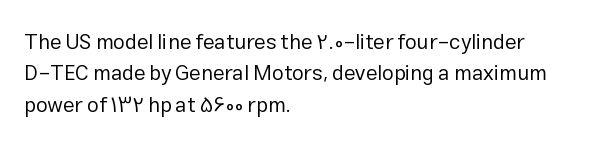
Each row of text sits above clean, open space. Italic? Not at all — the glyphs are vertical. Typeset ragged right — the left edge is the straight one. Each word holds together tightly as a unit, with standard inter-letter gaps. Interline gaps are of average width in this sample.
